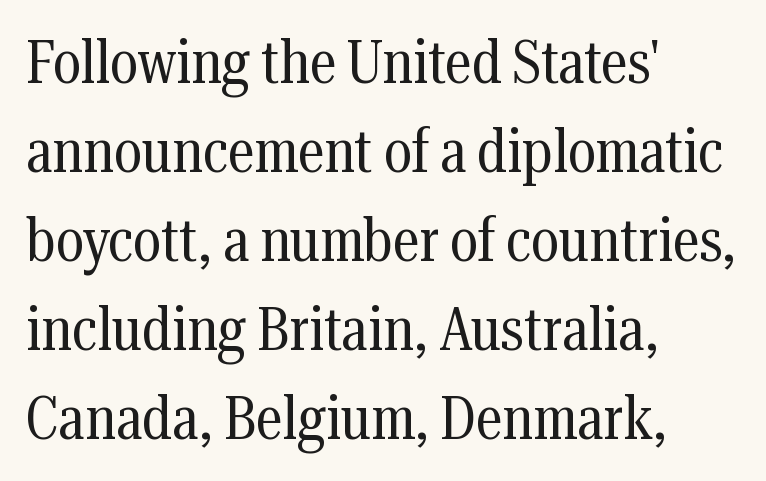
The image shows 61 px regular-weight, condensed serif type, upright; set left-aligned, normal line spacing (1.46x), normal letter spacing, not underlined; medium stroke contrast and a medium x-height.
